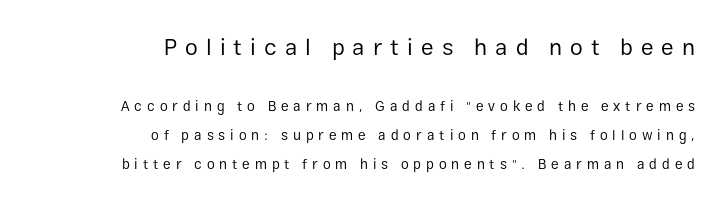
Rows of type keep a wide berth in the vertical direction. Line endings align vertically; line beginnings do not. Letters rest on an invisible, unmarked baseline. Summary of weight: not heavy and not bold. Every character sits straight up, as roman type does.
